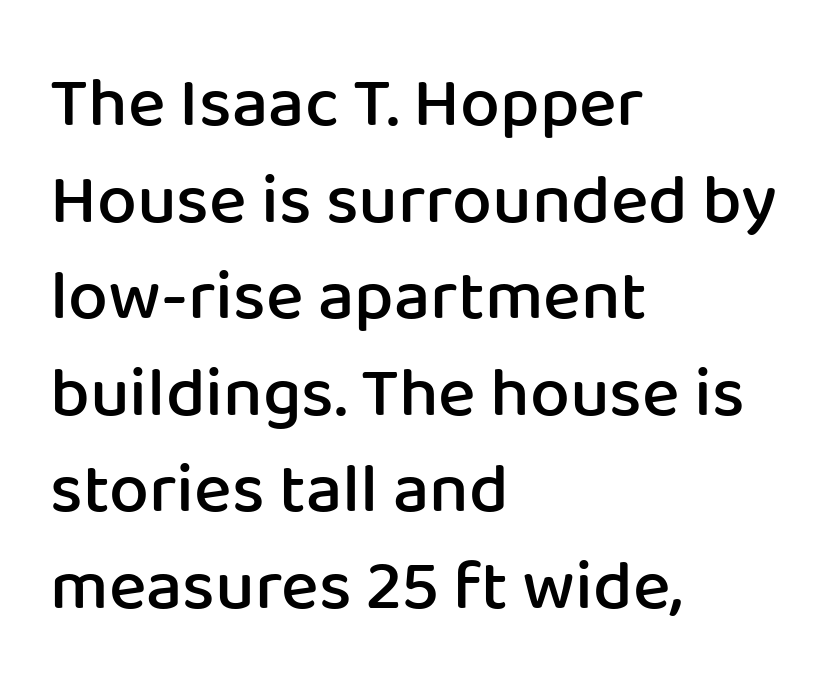
The image shows 71 px semibold sans-serif type, upright; set left-aligned, normal line spacing (1.36x), normal letter spacing, not underlined; low stroke contrast and a medium x-height.
